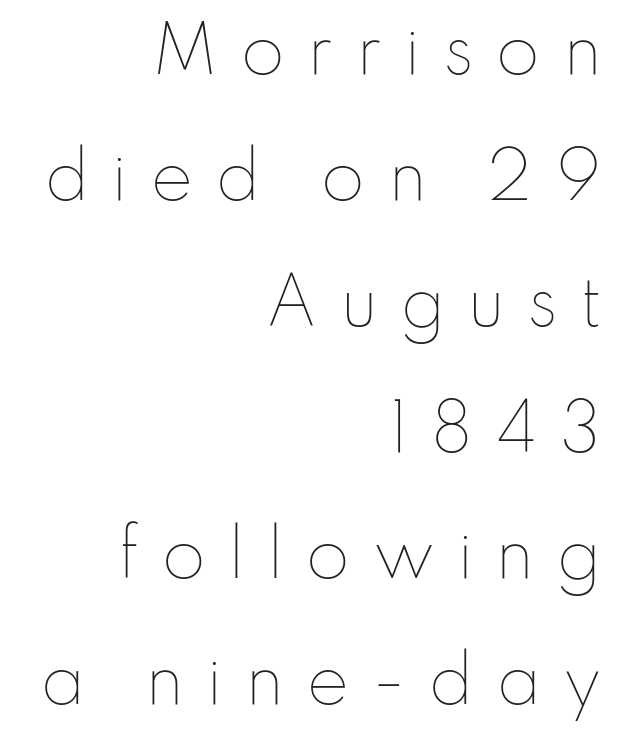
Alignment: flush right. Is there any slant? The stems are plumb. Looks like regular typesetting: each glyph gets only the width it needs. Is this a heavy cut? Hardly; it is regular or lighter. Each row of text sits above clean, open space.
